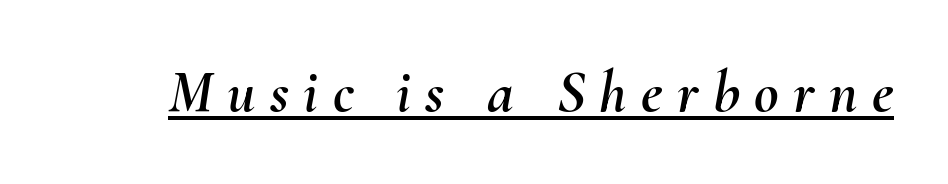
This sample carries an underscore along the baseline area. Note the varied advance widths — an 'i' is clearly narrower than an 'm'. Is the type slanted? Yes — the strokes lean at a clear angle. The type is letterspaced generously, with wide tracking.
